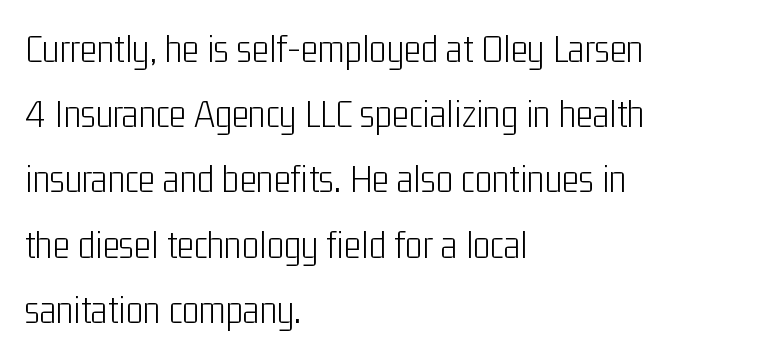
{"serif": "no", "italic": "no", "bold": "no", "weight": "light", "width": "condensed", "stroke_contrast": "low", "x_height": "medium", "monospaced": "no", "underline": "no", "align": "left", "line_spacing": "normal", "line_spacing_ratio": 1.59, "letter_spacing": "normal", "letter_spacing_em": 0.0, "glyph_px": 41}
